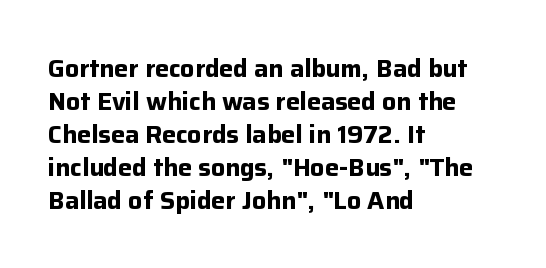
The image shows 25 px bold type, upright; set left-aligned, normal line spacing (1.32x), normal letter spacing, not underlined.
